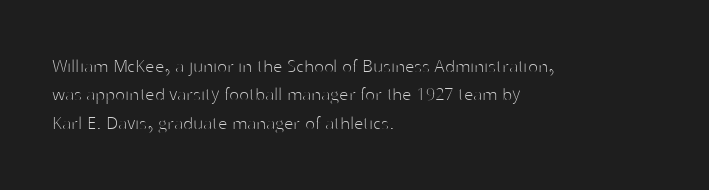
{"italic": "no", "bold": "no", "underline": "no", "align": "left", "line_spacing": "normal", "line_spacing_ratio": 1.35, "letter_spacing": "normal", "letter_spacing_em": 0.0, "glyph_px": 21}
